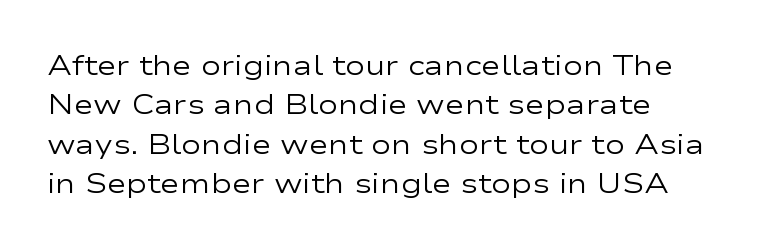
The image shows 27 px text type, upright; set left-aligned, normal line spacing (1.46x), normal letter spacing, not underlined.
